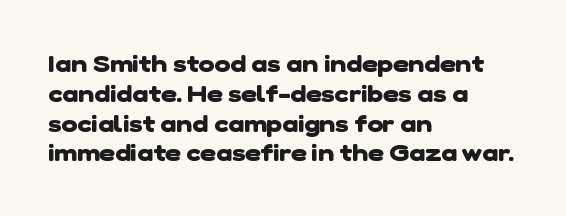
{"bold": "yes", "underline": "no", "align": "left", "line_spacing_ratio": 1.24, "letter_spacing": "normal", "letter_spacing_em": 0.0, "glyph_px": 24}
